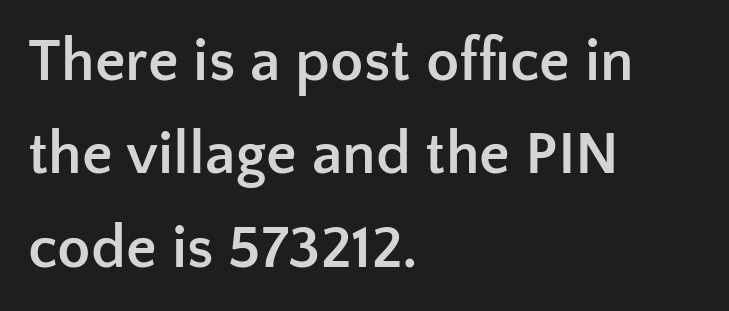
{"serif": "no", "italic": "no", "bold": "yes", "weight": "semibold", "width": "normal", "stroke_contrast": "low", "x_height": "medium", "monospaced": "no", "underline": "no", "align": "left", "line_spacing": "normal", "line_spacing_ratio": 1.53, "letter_spacing": "normal", "letter_spacing_em": 0.0, "glyph_px": 61}
